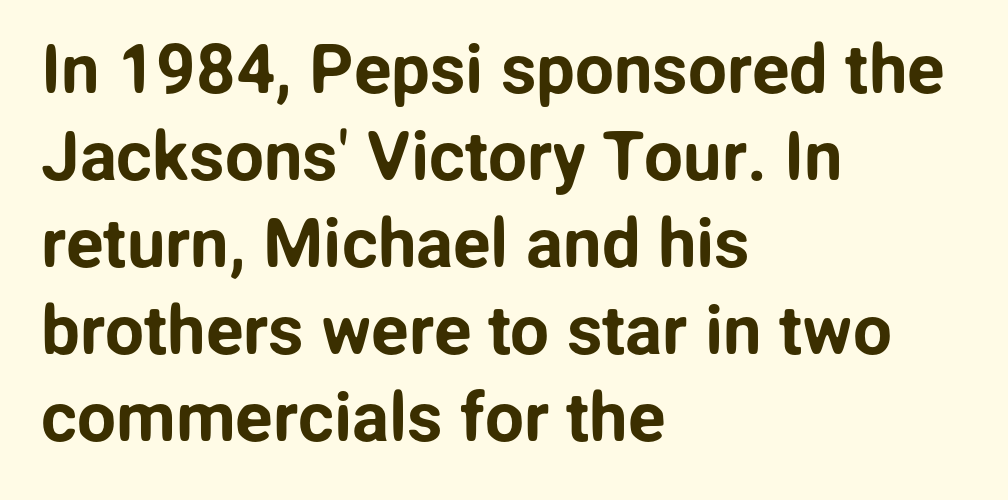
The tracking reads as untouched default to a designer's eye. This sample uses a sans-serif face. Regarding leading, the lines here are spaced in the standard way. Ordinary non-slanted type is in use.
